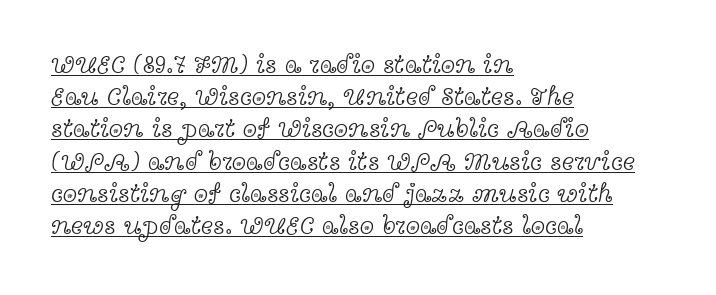
Q: Is the text bold? A: No.
Q: Is the text italic (slanted)? A: No, it is upright.
Q: Is the text underlined? A: Yes.
Q: How is the paragraph aligned? A: Left-aligned.
Q: Is the spacing between letters normal or unusually wide? A: Normal.
